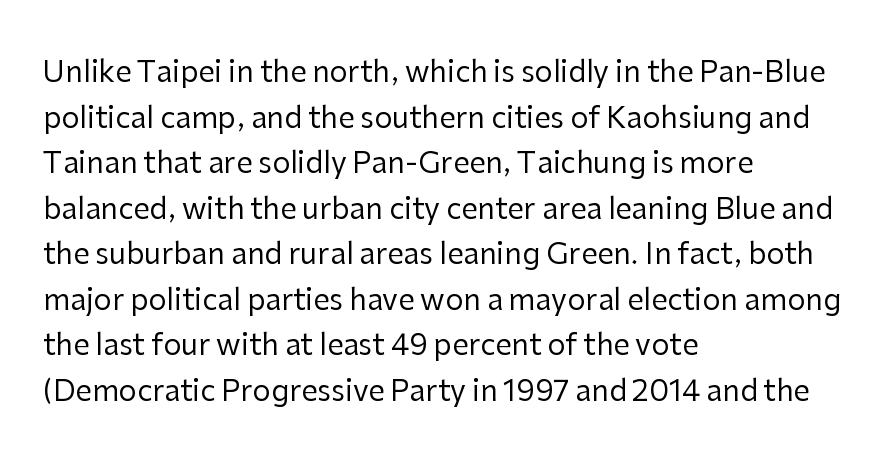
The image shows 29 px regular-weight sans-serif type, upright; set left-aligned, normal line spacing (1.57x), normal letter spacing, not underlined; low stroke contrast and a medium x-height.
